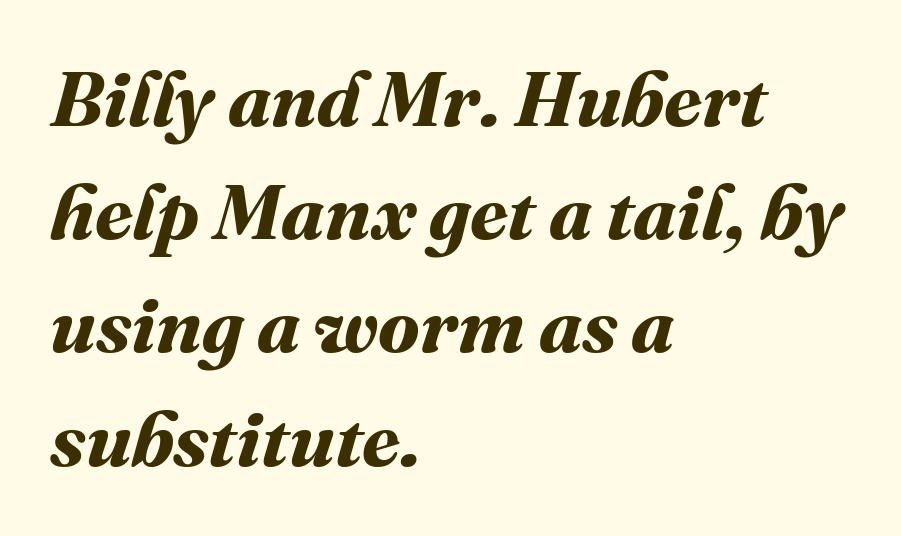
This sample uses plain, unmodified letter spacing. The foot of each line stays bare and open. The passage shown is emphatically bold. You could not count columns in this text — the font is proportionally spaced. Vertical spacing — default.
